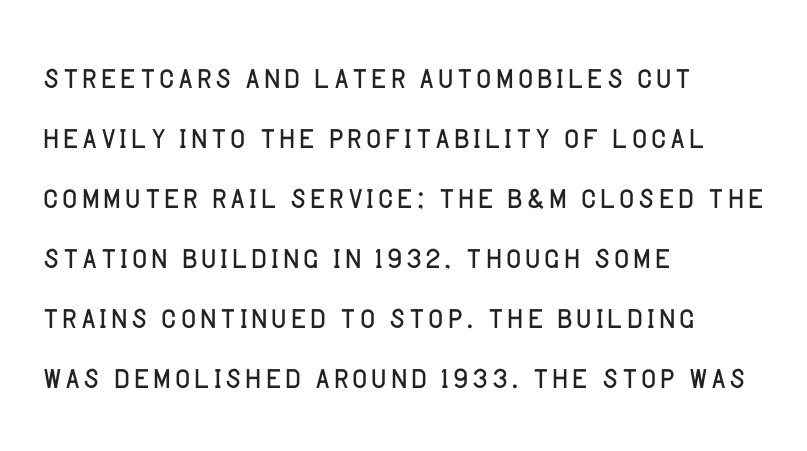
Q: Is the text bold? A: No.
Q: Is the text italic (slanted)? A: No, it is upright.
Q: Is the typeface a serif or a sans-serif typeface? A: Sans-serif.
Q: Is the text underlined? A: No.
Q: How is the paragraph aligned? A: Left-aligned.
Q: Is the spacing between letters normal or unusually wide? A: Normal.
Q: Is the spacing between lines tight, normal or loose? A: Normal.
Q: Width (condensed, normal, or wide)? A: Normal.
Q: Stroke contrast? A: Low.
Q: x-height? A: Large.
Q: Monospaced? A: No.
